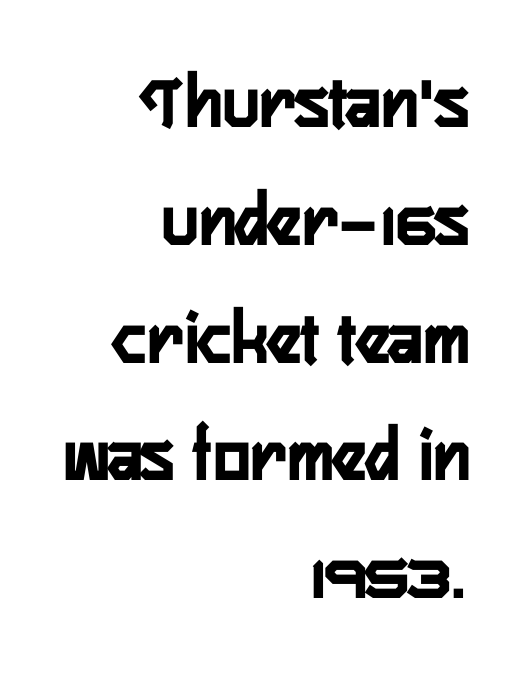
{"serif": "no", "italic": "no", "bold": "yes", "weight": "semibold", "width": "condensed", "stroke_contrast": "low", "x_height": "medium", "monospaced": "no", "underline": "no", "align": "right", "line_spacing": "normal", "line_spacing_ratio": 1.51, "letter_spacing": "normal", "letter_spacing_em": 0.0, "glyph_px": 78}
